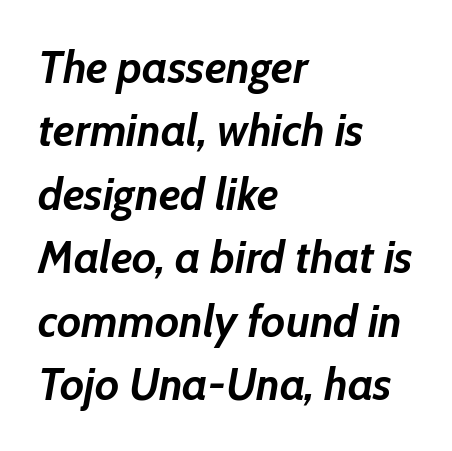
Q: Is the text bold? A: Yes.
Q: Is the text italic (slanted)? A: Yes, it leans right by about 10 degrees.
Q: Is the text underlined? A: No.
Q: How is the paragraph aligned? A: Left-aligned.
Q: Is the spacing between letters normal or unusually wide? A: Normal.
Q: Is the spacing between lines tight, normal or loose? A: Normal.
Q: Width (condensed, normal, or wide)? A: Normal.
Q: Stroke contrast? A: Low.
Q: x-height? A: Medium.
Q: Monospaced? A: No.
